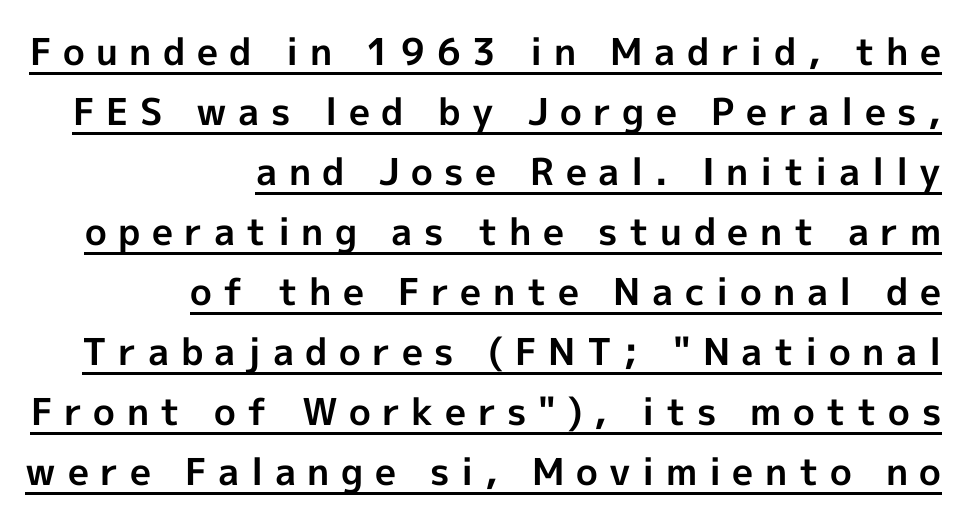
The image shows 37 px bold sans-serif type, upright; set right-aligned, normal line spacing (1.62x), unusually wide letter spacing (+0.31 em), underlined; a medium x-height.
